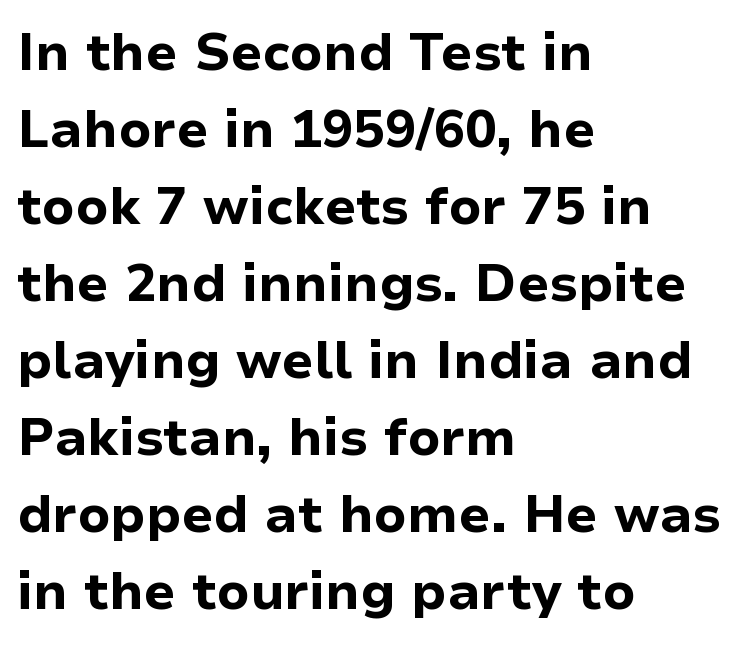
{"serif": "no", "italic": "no", "bold": "yes", "weight": "bold", "width": "normal", "stroke_contrast": "low", "x_height": "medium", "monospaced": "no", "underline": "no", "align": "left", "line_spacing": "normal", "line_spacing_ratio": 1.48, "letter_spacing": "normal", "letter_spacing_em": 0.0, "glyph_px": 52}
